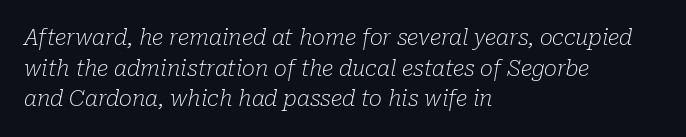
The image shows 22 px text type, italic (leaning right); set left-aligned, normal line spacing (1.39x), normal letter spacing, not underlined.
